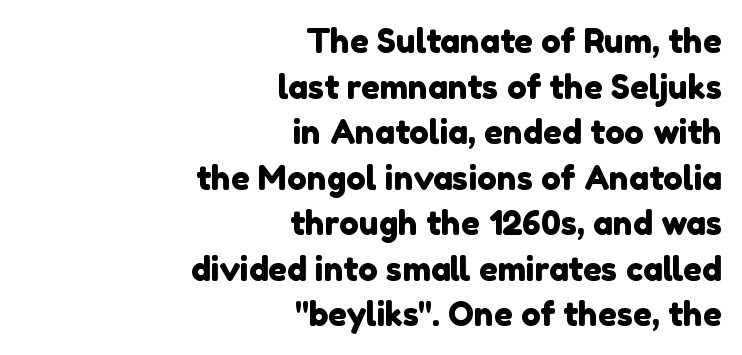
This rendering uses right alignment, leaving the left contour irregular. Think of a printed novel: that variable character pitch is what you see here. Type style note: lacks serifs. The rows are spaced the way most documents space them.
